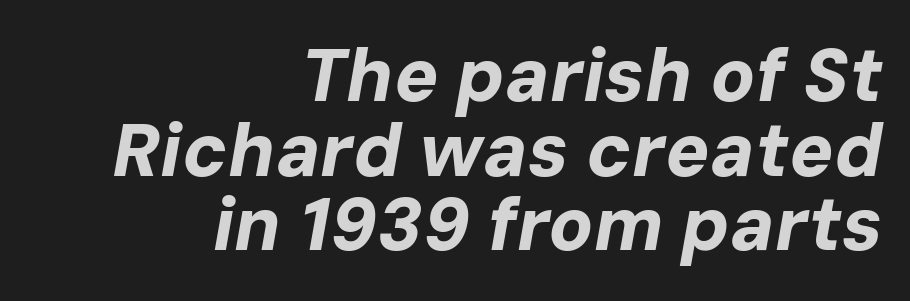
The image shows 74 px bold type, italic (leaning right); set right-aligned, tight line spacing (1.01x), normal letter spacing, not underlined; low stroke contrast and a medium x-height.
